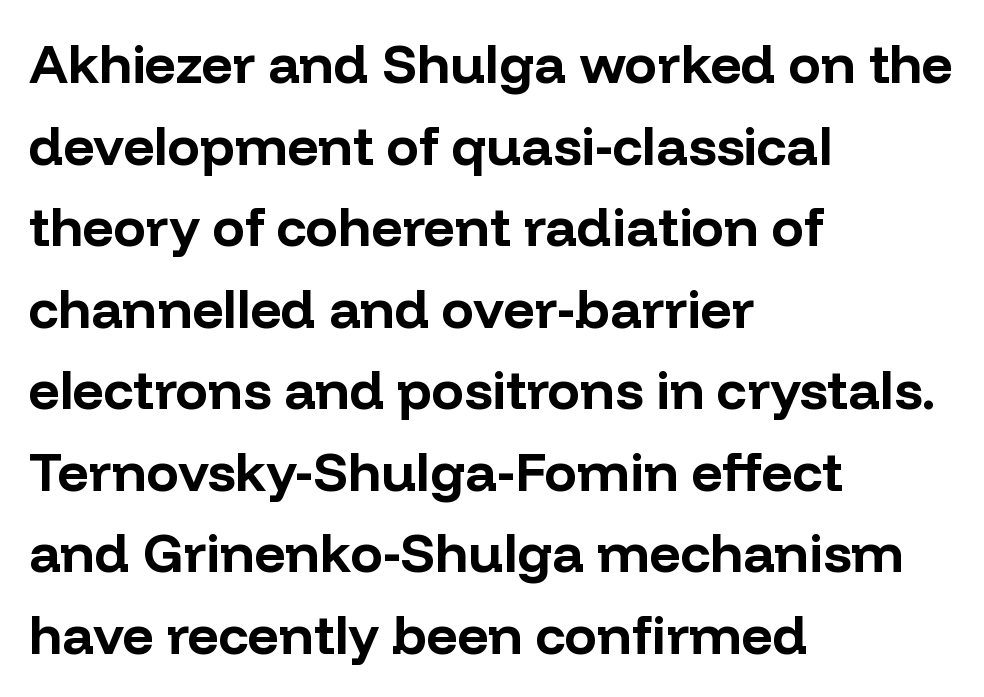
The image shows 54 px bold sans-serif type, upright; set left-aligned, normal line spacing (1.51x), normal letter spacing, not underlined; low stroke contrast and a medium x-height.
